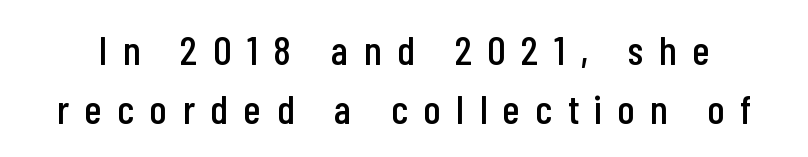
{"serif": "no", "italic": "no", "width": "condensed", "stroke_contrast": "low", "x_height": "medium", "monospaced": "no", "underline": "no", "line_spacing": "normal", "line_spacing_ratio": 1.43, "letter_spacing": "wide", "letter_spacing_em": 0.39, "glyph_px": 41}
